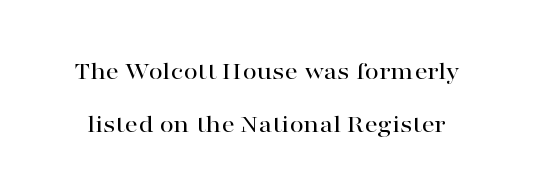
The image shows 26 px text type, upright; set loose line spacing (2.02x), normal letter spacing, not underlined.
